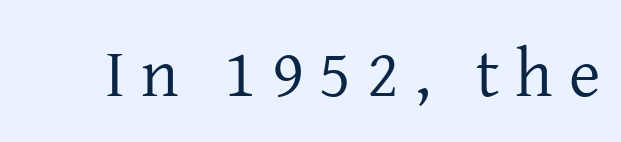
Tracking here is generous; glyphs stand well apart from one another. Do the characters align in a grid? No, the font is proportional. Unlike a clean sans, this face finishes its strokes with serifs. Summary of weight: not heavy and not bold. The type sits square on the baseline with zero lean.
